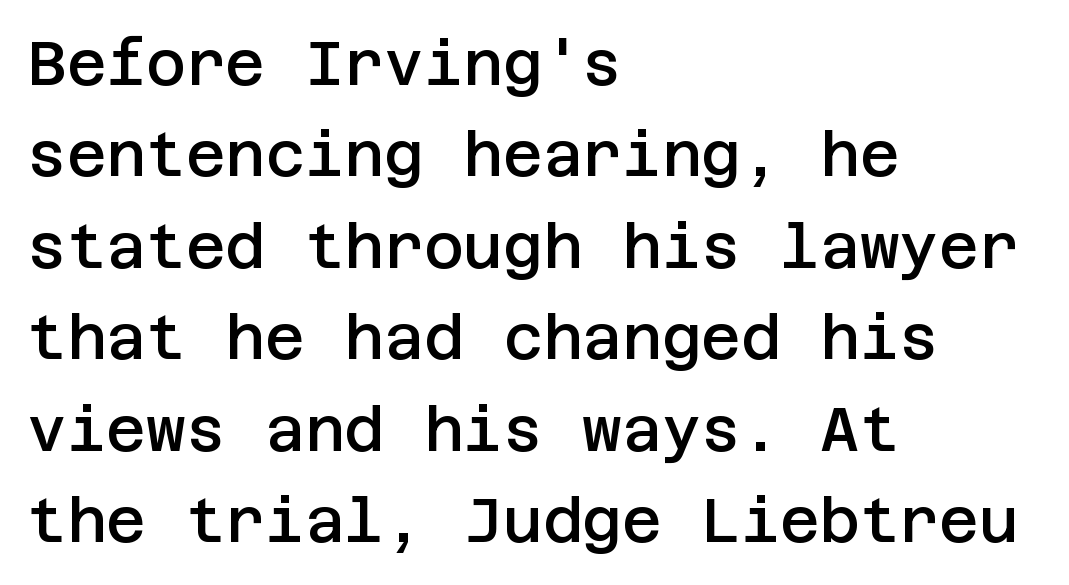
{"serif": "no", "italic": "no", "bold": "semi", "weight": "semibold", "width": "normal", "stroke_contrast": "low", "x_height": "large", "underline": "no", "align": "left", "line_spacing": "normal", "line_spacing_ratio": 1.5, "letter_spacing": "normal", "letter_spacing_em": 0.0, "glyph_px": 61}
